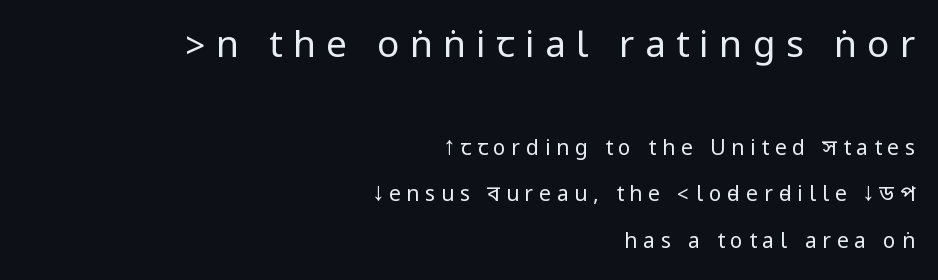
{"serif": "no", "italic": "no", "bold": "no", "weight": "regular", "width": "condensed", "stroke_contrast": "low", "underline": "no", "align": "right", "line_spacing": "loose", "line_spacing_ratio": 2.22, "letter_spacing": "wide", "letter_spacing_em": 0.28, "larger_block": "first", "size_ratio": 1.76, "glyph_px": 37}
